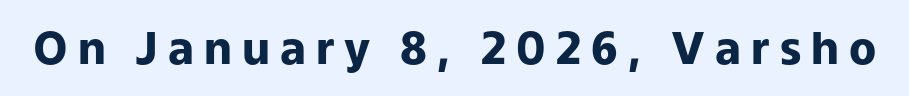
The image shows 44 px heavy sans-serif type, upright; set unusually wide letter spacing (+0.23 em), not underlined; low stroke contrast and a medium x-height.
